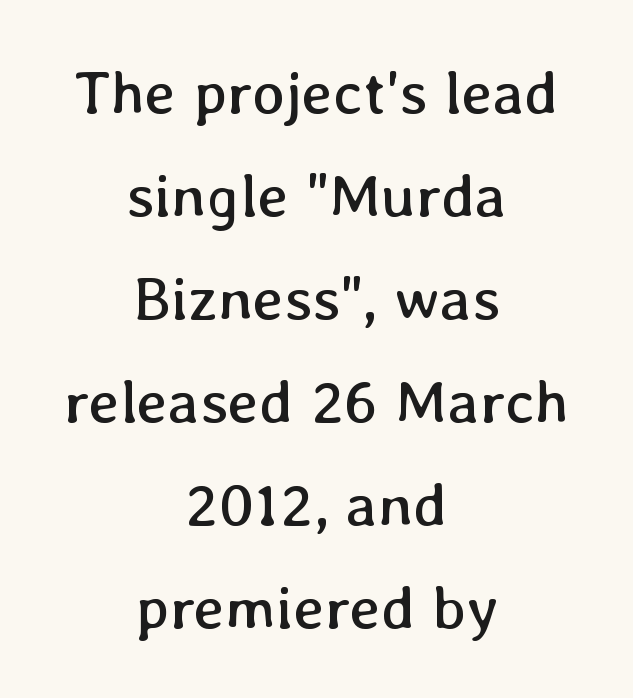
Q: Is the text bold? A: No.
Q: Is the text italic (slanted)? A: No, it is upright.
Q: Is the text underlined? A: No.
Q: How is the paragraph aligned? A: Centered.
Q: Is the spacing between letters normal or unusually wide? A: Normal.
Q: Is the spacing between lines tight, normal or loose? A: Normal.
Q: Width (condensed, normal, or wide)? A: Normal.
Q: Stroke contrast? A: Low.
Q: x-height? A: Medium.
Q: Monospaced? A: No.
